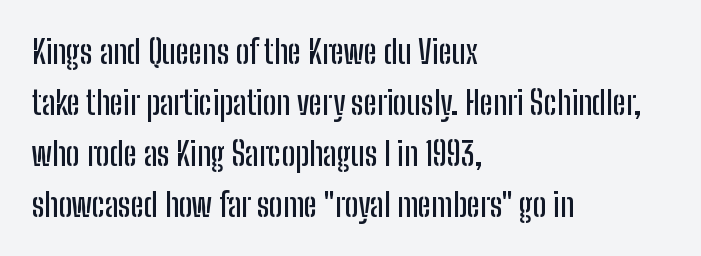
Q: Is the text italic (slanted)? A: No, it is upright.
Q: Is the typeface a serif or a sans-serif typeface? A: Sans-serif.
Q: Is the text underlined? A: No.
Q: How is the paragraph aligned? A: Left-aligned.
Q: Is the spacing between letters normal or unusually wide? A: Normal.
Q: Is the spacing between lines tight, normal or loose? A: Normal.
Q: Width (condensed, normal, or wide)? A: Condensed.
Q: Stroke contrast? A: Low.
Q: x-height? A: Medium.
Q: Monospaced? A: No.
